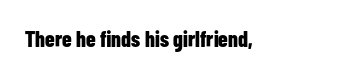
The image shows 22 px bold type, upright; set normal letter spacing, not underlined.
